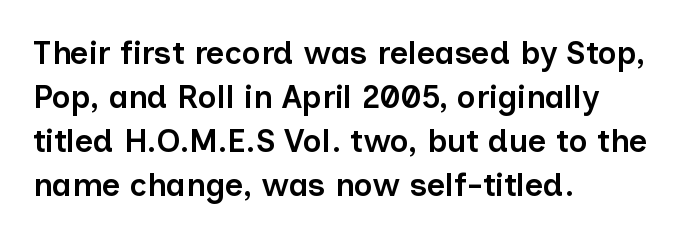
You could call the tracking neutral — neither tight nor loose. The rendering uses a semibold face; strokes are thickened but not to full bold. How would I describe the line gaps? Plain and ordinary. The rendering anchors every line to the left-hand side. The letters advance in unequal steps, a hallmark of proportional type. The type sits square on the baseline with zero lean.
